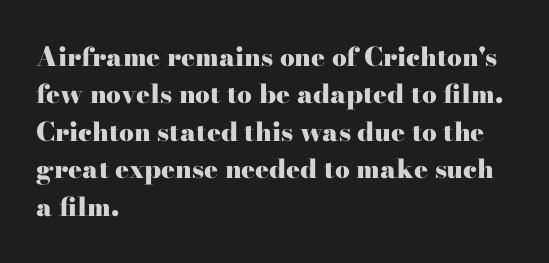
The image shows 26 px bold type, upright; set left-aligned, normal line spacing (1.44x), normal letter spacing, not underlined.
